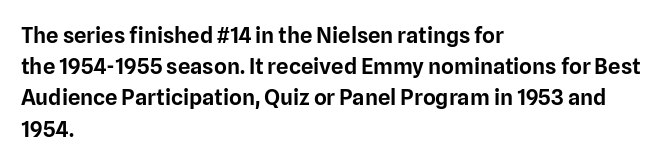
{"italic": "no", "underline": "no", "align": "left", "line_spacing": "normal", "line_spacing_ratio": 1.42, "letter_spacing": "normal", "letter_spacing_em": 0.0, "glyph_px": 22}
